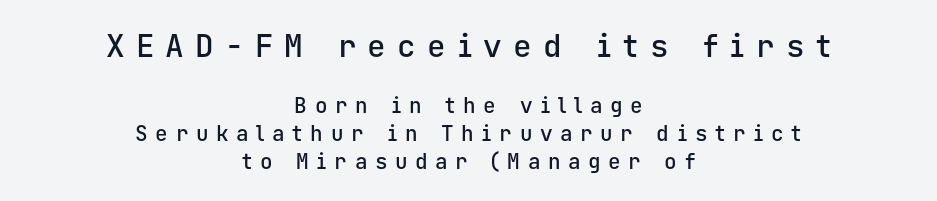
Q: Is the text bold? A: Semi-bold.
Q: Is the text italic (slanted)? A: No, it is upright.
Q: Is the typeface a serif or a sans-serif typeface? A: Sans-serif.
Q: Is the text underlined? A: No.
Q: How is the paragraph aligned? A: Centered.
Q: Is the spacing between letters normal or unusually wide? A: Unusually wide.
Q: Is the spacing between lines tight, normal or loose? A: Normal.
Q: Which block of text is set in a larger size, the first (top) or the second (bottom)? A: The first (top) one.
Q: Width (condensed, normal, or wide)? A: Normal.
Q: Stroke contrast? A: Low.
Q: x-height? A: Medium.
Q: Monospaced? A: Yes.
